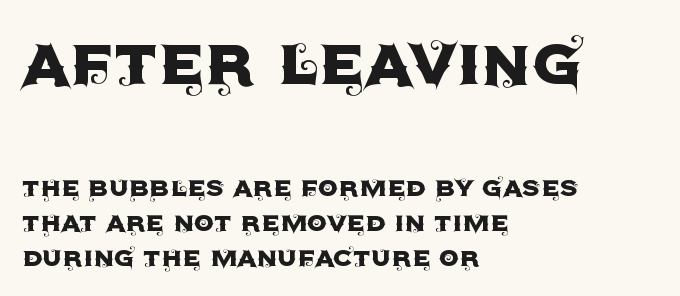
Line starts are locked; line ends wander. A roman cut, with each character standing at attention. Observe the ordinary spacing: letters are neighbours, not strangers. Check where the strokes stop: nothing finishes them off — pure sans. The letters advance in unequal steps, a hallmark of proportional type.
